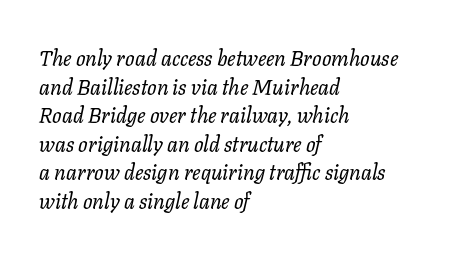
The image shows 21 px text type, italic (leaning right); set left-aligned, normal line spacing (1.36x), normal letter spacing, not underlined.
